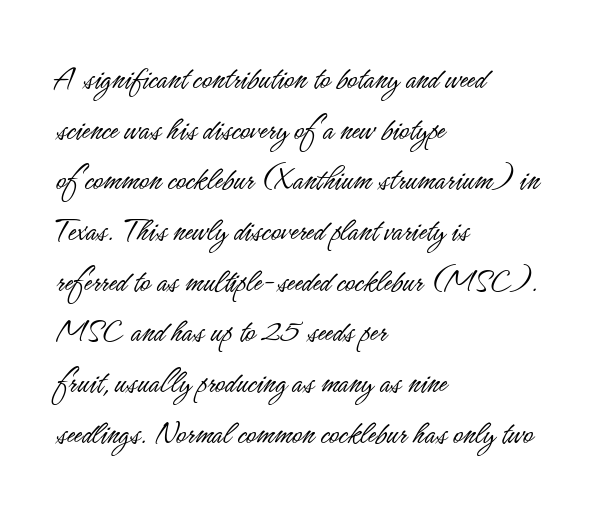
A student would call this left alignment; a typographer would say flush left, rag right. Spacing between characters is what you'd get straight out of the box. Spacing verdict: proportional, widths tailored to each character. In terms of leading, this rendering sits right in the middle. These lines are composed in type without serifs.
